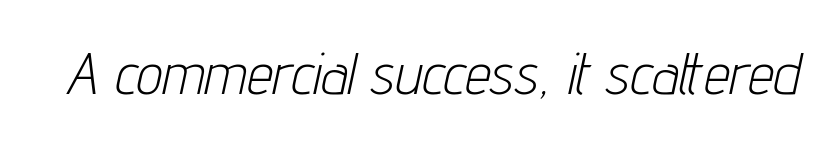
Q: Is the text bold? A: No.
Q: Is the text italic (slanted)? A: Yes, it leans right by about 12 degrees.
Q: Is the text underlined? A: No.
Q: Is the spacing between letters normal or unusually wide? A: Normal.
Q: Width (condensed, normal, or wide)? A: Condensed.
Q: Stroke contrast? A: Low.
Q: x-height? A: Medium.
Q: Monospaced? A: No.
